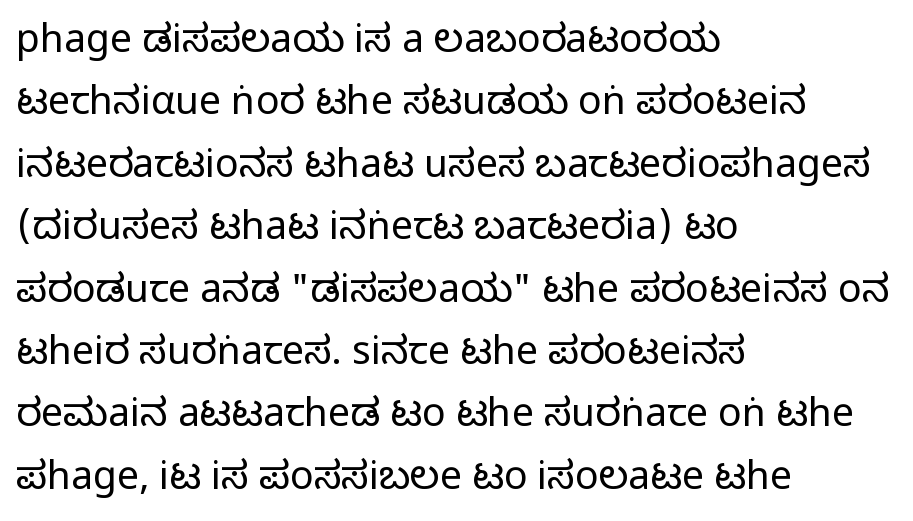
{"serif": "no", "italic": "no", "width": "condensed", "stroke_contrast": "medium", "monospaced": "no", "underline": "no", "align": "left", "line_spacing": "normal", "line_spacing_ratio": 1.6, "letter_spacing": "normal", "letter_spacing_em": 0.0, "glyph_px": 39}
